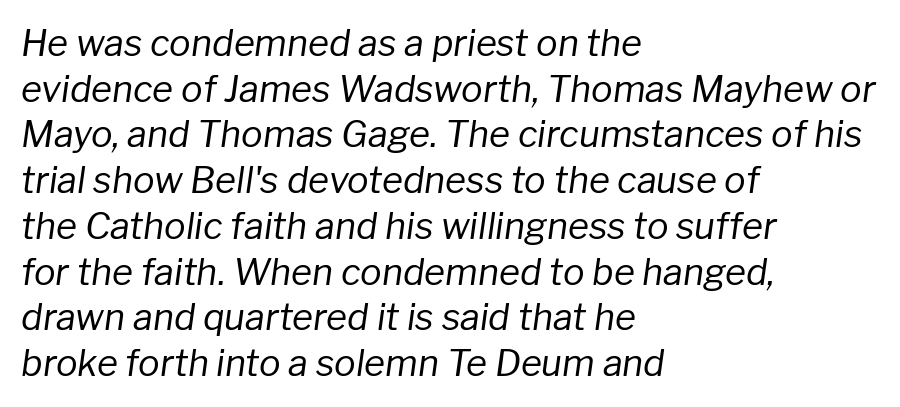
{"italic": "yes", "lean": "right", "slant_degrees": 8, "bold": "no", "weight": "regular", "width": "normal", "stroke_contrast": "low", "x_height": "medium", "monospaced": "no", "underline": "no", "align": "left", "line_spacing": "normal", "line_spacing_ratio": 1.27, "letter_spacing": "normal", "letter_spacing_em": 0.0, "glyph_px": 36}
